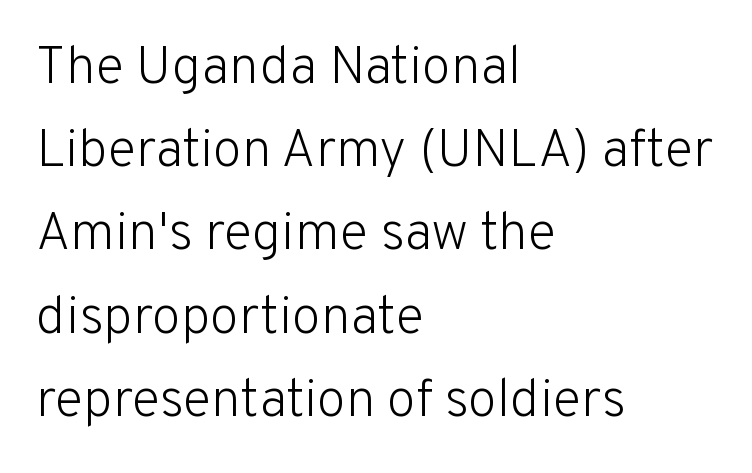
The image shows 53 px light sans-serif type, upright; set left-aligned, normal line spacing (1.57x), normal letter spacing, not underlined; low stroke contrast and a medium x-height.
